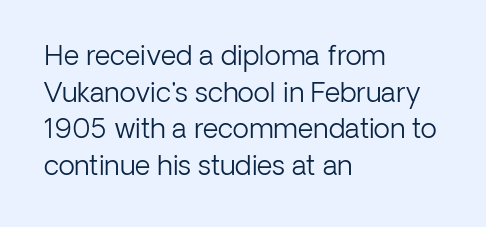
Reading down the block, your eye returns to a fixed left position each line. Do the letters lean? They stand straight. The strip under each line holds only bare page. Bold? No — there's no thickening of the strokes. Line spacing here is normal. Glyph-to-glyph distance matches everyday printed text.
